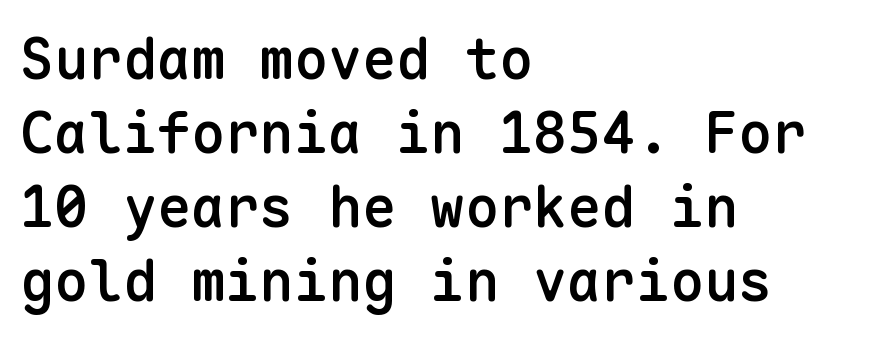
The image shows 57 px semibold sans-serif type, upright, monospaced; set left-aligned, normal line spacing (1.3x), normal letter spacing, not underlined; low stroke contrast and a medium x-height.
